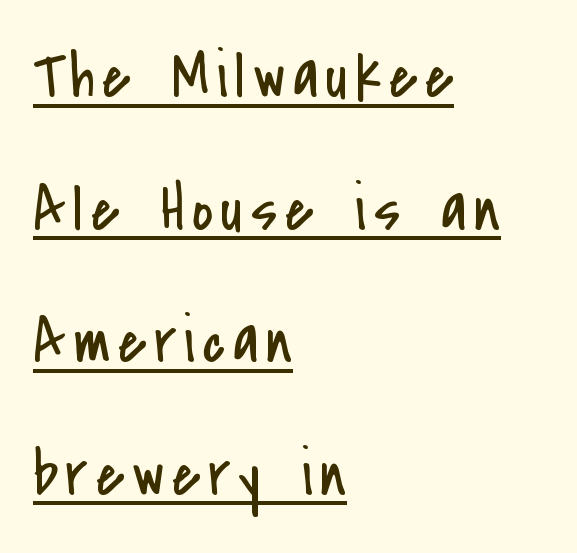
Q: Is the text bold? A: No.
Q: Is the text italic (slanted)? A: No, it is upright.
Q: Is the typeface a serif or a sans-serif typeface? A: Sans-serif.
Q: Is the text underlined? A: Yes.
Q: How is the paragraph aligned? A: Left-aligned.
Q: Is the spacing between lines tight, normal or loose? A: Loose.
Q: Width (condensed, normal, or wide)? A: Condensed.
Q: Stroke contrast? A: Low.
Q: x-height? A: Small.
Q: Monospaced? A: No.
